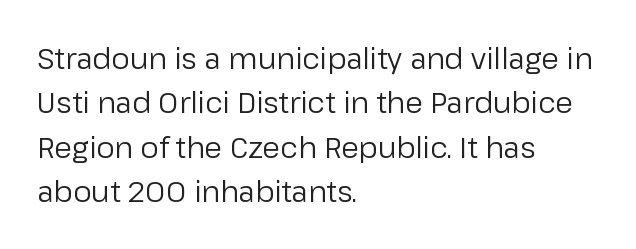
Q: Is the text bold? A: No.
Q: Is the text italic (slanted)? A: No, it is upright.
Q: Is the typeface a serif or a sans-serif typeface? A: Sans-serif.
Q: Is the text underlined? A: No.
Q: How is the paragraph aligned? A: Left-aligned.
Q: Is the spacing between letters normal or unusually wide? A: Normal.
Q: Is the spacing between lines tight, normal or loose? A: Normal.
Q: Width (condensed, normal, or wide)? A: Normal.
Q: Stroke contrast? A: Low.
Q: x-height? A: Medium.
Q: Monospaced? A: No.
